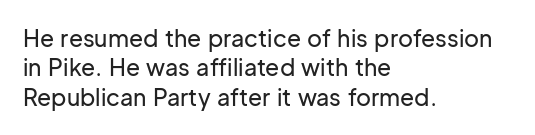
{"italic": "no", "underline": "no", "align": "left", "line_spacing": "normal", "line_spacing_ratio": 1.28, "letter_spacing": "normal", "letter_spacing_em": 0.0, "glyph_px": 23}
